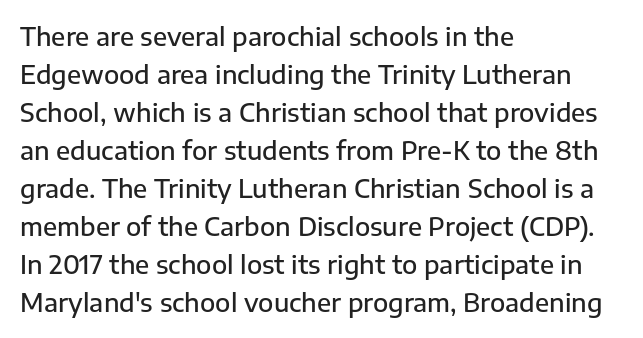
The image shows 25 px text type, upright; set left-aligned, normal line spacing (1.52x), normal letter spacing, not underlined.
